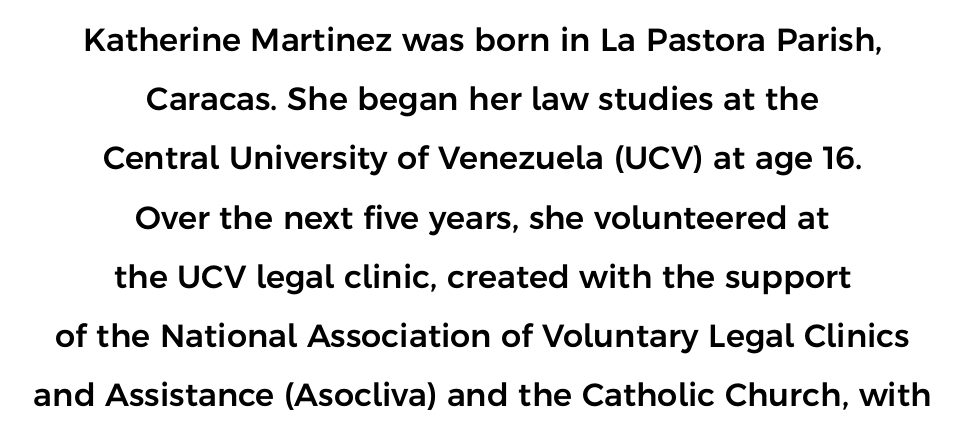
{"serif": "no", "italic": "no", "width": "normal", "stroke_contrast": "low", "x_height": "medium", "monospaced": "no", "underline": "no", "align": "center", "line_spacing_ratio": 1.85, "letter_spacing": "normal", "letter_spacing_em": 0.0, "glyph_px": 32}
